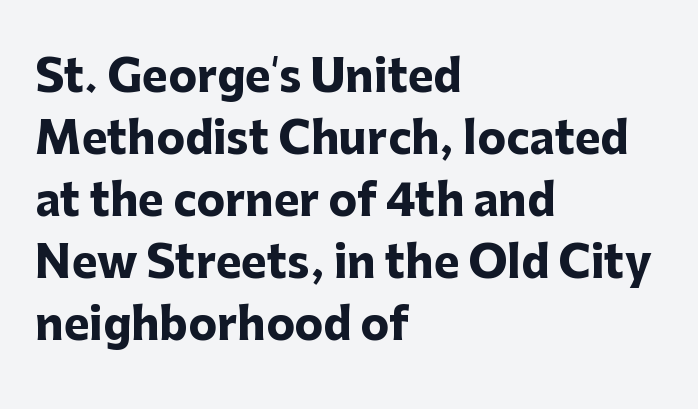
The gaps between neighbouring characters are ordinary and unremarkable. Italic: no, the glyphs are upright roman. Strong, thick strokes mark this as bold type. Normally led — the rows are evenly, conventionally spaced. The rendering uses natural spacing where letterforms have individual widths. These lines stack with their left ends in a neat column.
